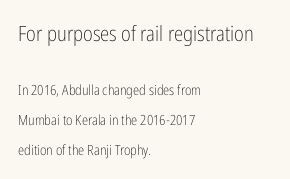
{"italic": "no", "bold": "no", "underline": "no", "align": "left", "line_spacing": "loose", "line_spacing_ratio": 2.15, "letter_spacing": "normal", "letter_spacing_em": 0.0, "larger_block": "first", "size_ratio": 1.5, "glyph_px": 21}
